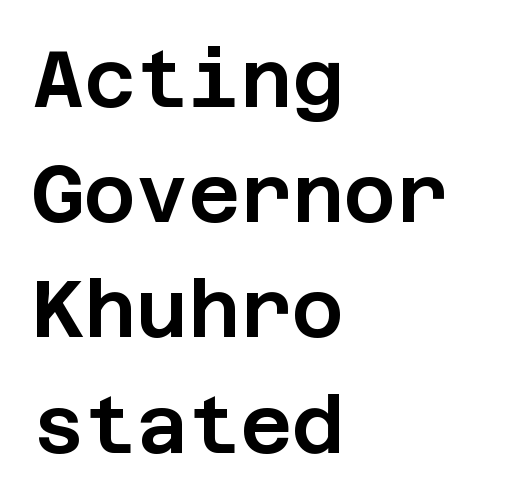
The image shows 80 px sans-serif type, upright; set left-aligned, normal line spacing (1.44x), normal letter spacing, not underlined; low stroke contrast and a large x-height.
